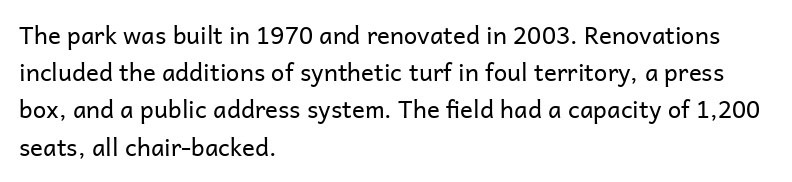
Q: Is the text bold? A: No.
Q: Is the text italic (slanted)? A: No, it is upright.
Q: Is the text underlined? A: No.
Q: How is the paragraph aligned? A: Left-aligned.
Q: Is the spacing between letters normal or unusually wide? A: Normal.
Q: Is the spacing between lines tight, normal or loose? A: Normal.
